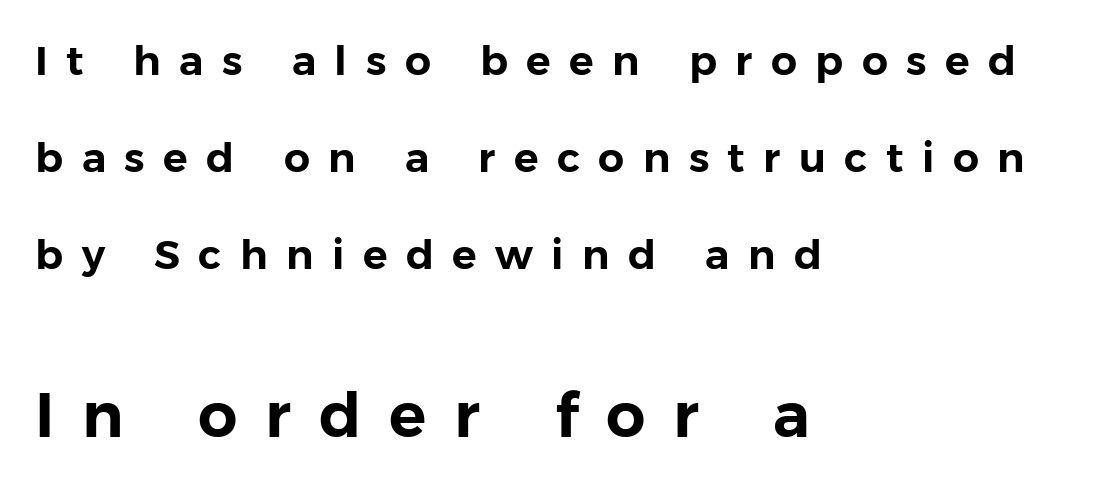
Q: Is the text italic (slanted)? A: No, it is upright.
Q: Is the typeface a serif or a sans-serif typeface? A: Sans-serif.
Q: Is the text underlined? A: No.
Q: How is the paragraph aligned? A: Left-aligned.
Q: Is the spacing between letters normal or unusually wide? A: Unusually wide.
Q: Is the spacing between lines tight, normal or loose? A: Loose.
Q: Which block of text is set in a larger size, the first (top) or the second (bottom)? A: The second (bottom) one.
Q: Width (condensed, normal, or wide)? A: Normal.
Q: Stroke contrast? A: Low.
Q: x-height? A: Medium.
Q: Monospaced? A: No.
